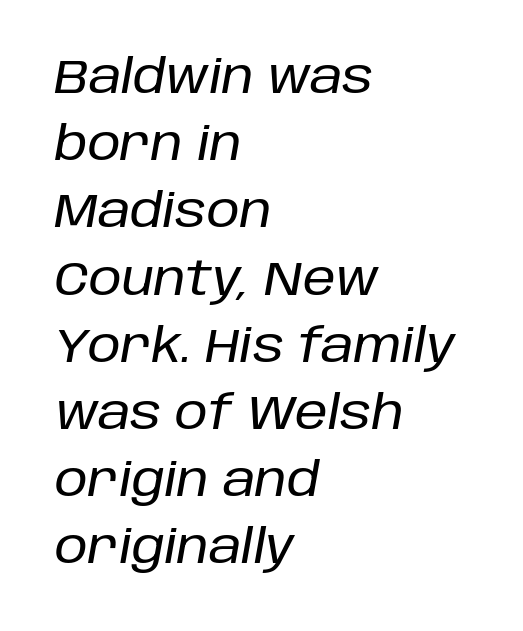
Just letters on the line, the space beneath them empty. These lines are rendered in a variable-pitch font. Is the letter spacing exaggerated? No — it looks like the ordinary default. Notice how the stems are inclined rather than vertical — that's the hallmark of italics. Regular leading.
